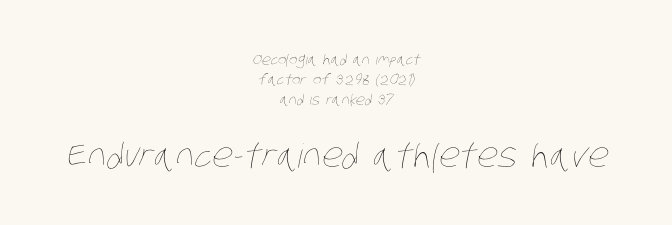
The image shows 33 px thin, condensed type; set centered, normal line spacing (1.44x), normal letter spacing, not underlined; the second (bottom) block is 2.36x larger; low stroke contrast and a large x-height.
